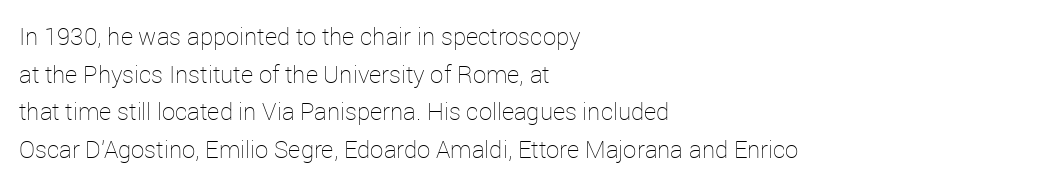
The image shows 24 px text type, upright; set left-aligned, normal line spacing (1.57x), normal letter spacing, not underlined.
